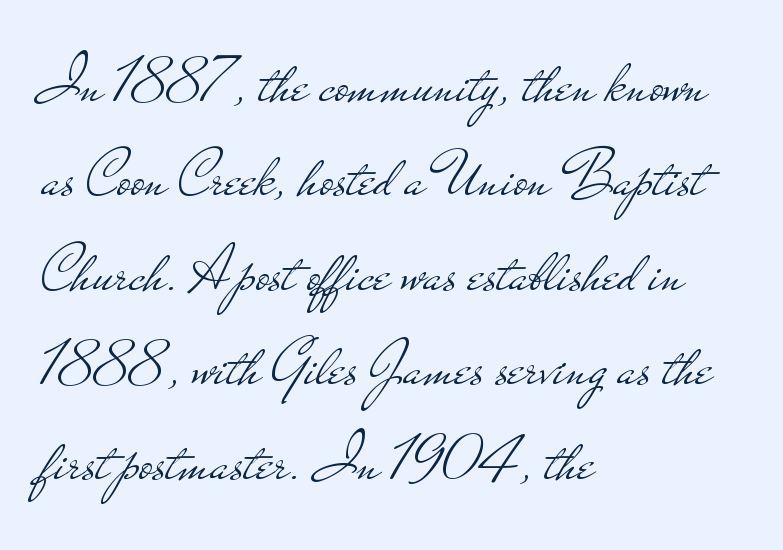
{"serif": "no", "bold": "no", "weight": "light", "width": "wide", "stroke_contrast": "low", "x_height": "small", "monospaced": "no", "underline": "no", "align": "left", "line_spacing": "normal", "line_spacing_ratio": 1.43, "letter_spacing": "normal", "letter_spacing_em": 0.0, "glyph_px": 66}
